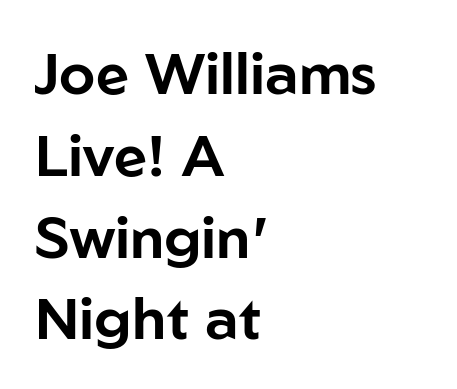
Line starts are locked; line ends wander. Any mark beneath the type? The region is blank. This sample keeps an unexceptional amount of space between lines. The gaps between neighbouring characters are ordinary and unremarkable. A typesetter would call this proportional, since set widths differ per character.
